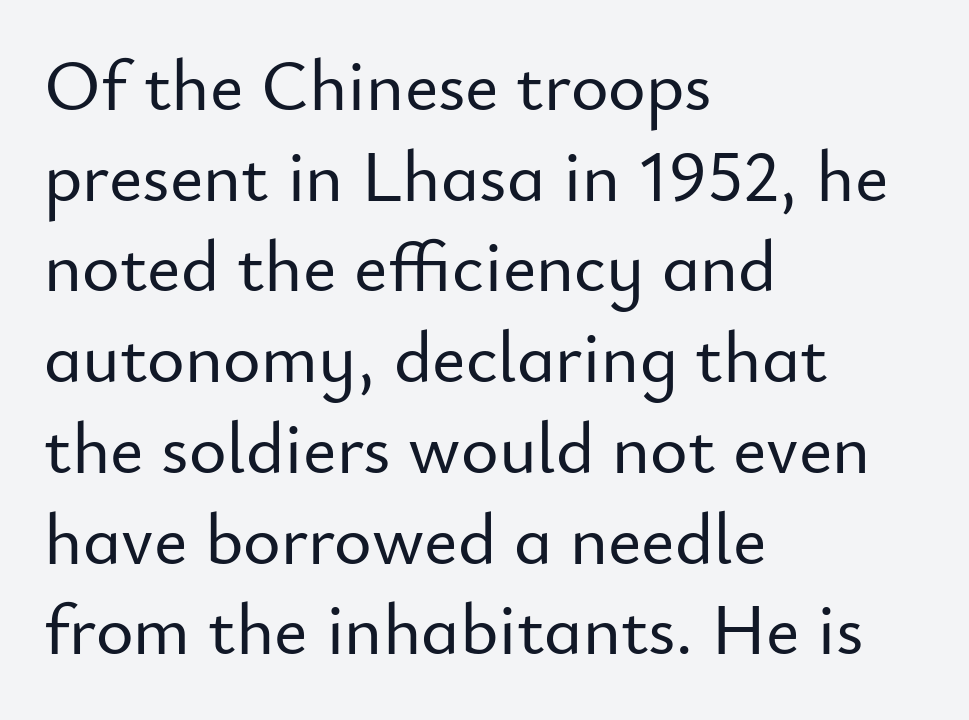
How would I describe the line gaps? Plain and ordinary. The typesetter chose a ragged-right arrangement here. Underline: absent. Note the varied advance widths — an 'i' is clearly narrower than an 'm'.
